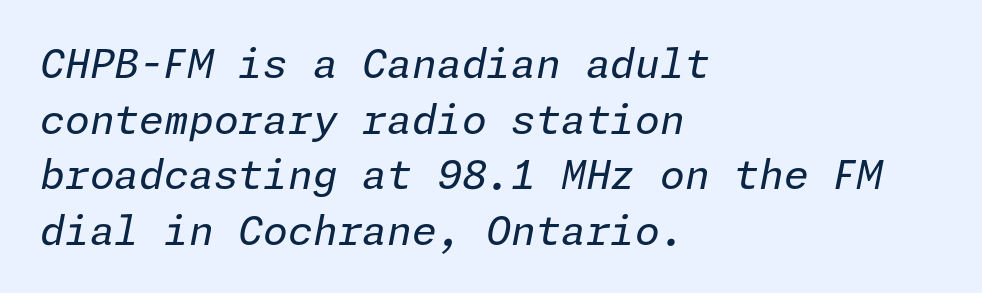
Q: Is the text bold? A: No.
Q: Is the text italic (slanted)? A: Yes, it leans right by about 11 degrees.
Q: Is the text underlined? A: No.
Q: How is the paragraph aligned? A: Left-aligned.
Q: Is the spacing between letters normal or unusually wide? A: Normal.
Q: Is the spacing between lines tight, normal or loose? A: Normal.
Q: Width (condensed, normal, or wide)? A: Normal.
Q: Stroke contrast? A: Low.
Q: x-height? A: Medium.
